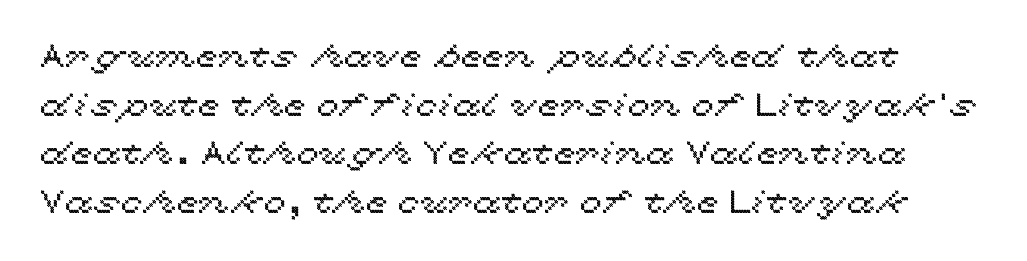
The image shows 32 px wide type; set normal line spacing (1.52x), normal letter spacing, not underlined; a medium x-height.
